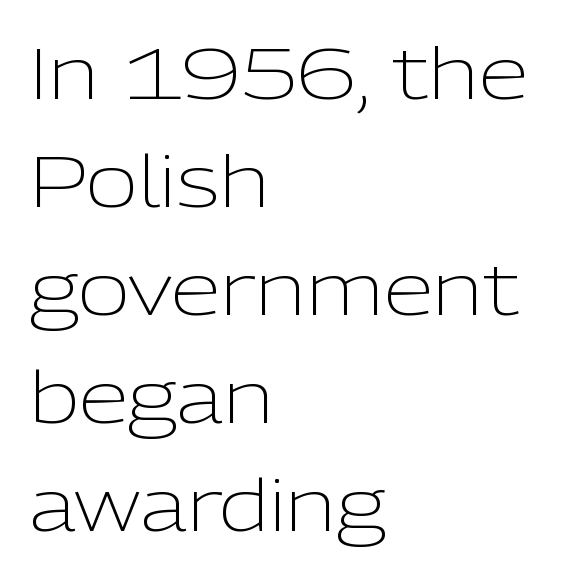
{"serif": "no", "italic": "no", "bold": "no", "weight": "light", "width": "normal", "stroke_contrast": "low", "x_height": "medium", "monospaced": "no", "underline": "no", "align": "left", "line_spacing": "normal", "line_spacing_ratio": 1.5, "letter_spacing": "normal", "letter_spacing_em": 0.0, "glyph_px": 72}
